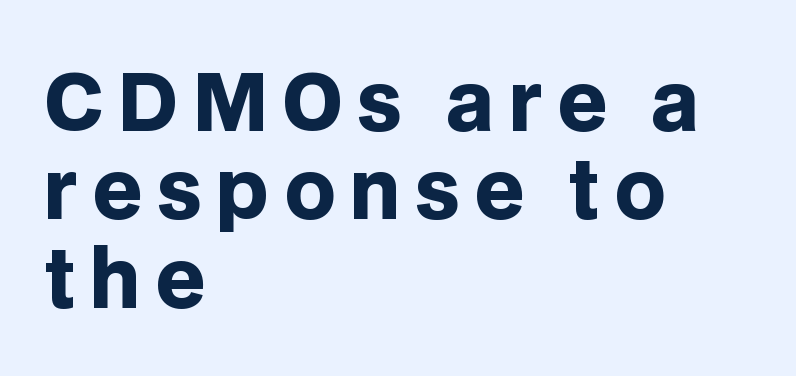
These lines are rendered in a variable-pitch font. These lines carry a lot of weight — the face is fully bold. Vertically, the passage feels compressed, each row crowding the next. You can tell from the bare stems that sans-serif type was used.
